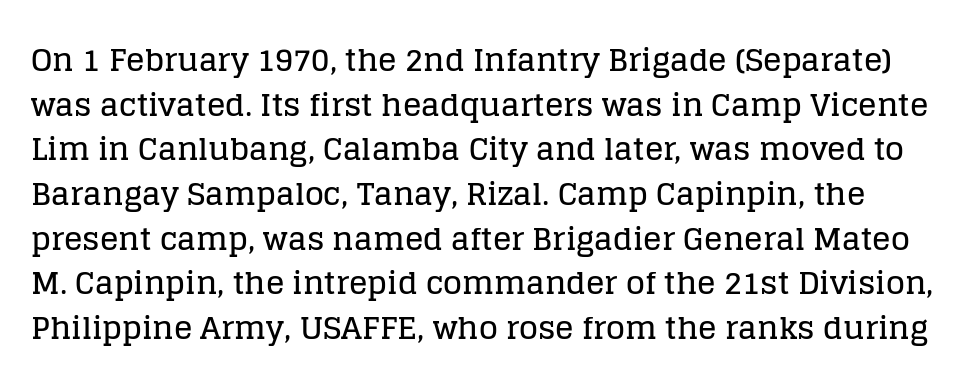
Q: Is the text italic (slanted)? A: No, it is upright.
Q: Is the typeface a serif or a sans-serif typeface? A: Serif.
Q: Is the text underlined? A: No.
Q: Is the spacing between letters normal or unusually wide? A: Normal.
Q: Is the spacing between lines tight, normal or loose? A: Normal.
Q: Width (condensed, normal, or wide)? A: Normal.
Q: Stroke contrast? A: Low.
Q: x-height? A: Large.
Q: Monospaced? A: No.
